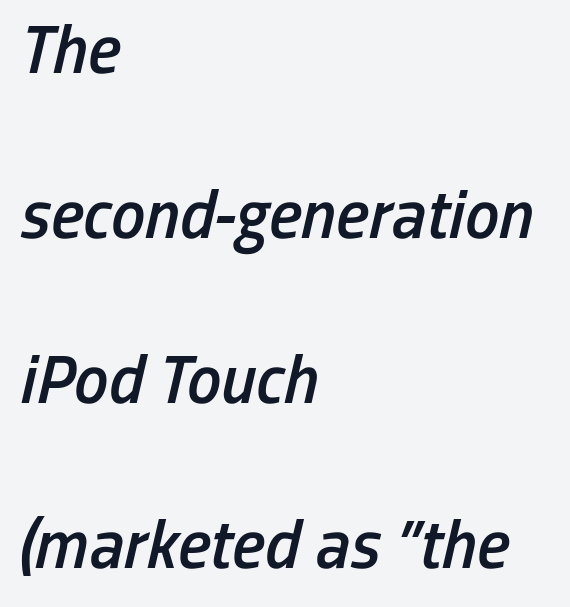
{"italic": "yes", "lean": "right", "slant_degrees": 13, "bold": "semi", "weight": "semibold", "width": "condensed", "stroke_contrast": "low", "x_height": "medium", "monospaced": "no", "underline": "no", "align": "left", "line_spacing": "loose", "line_spacing_ratio": 2.39, "letter_spacing": "normal", "letter_spacing_em": 0.0, "glyph_px": 69}
